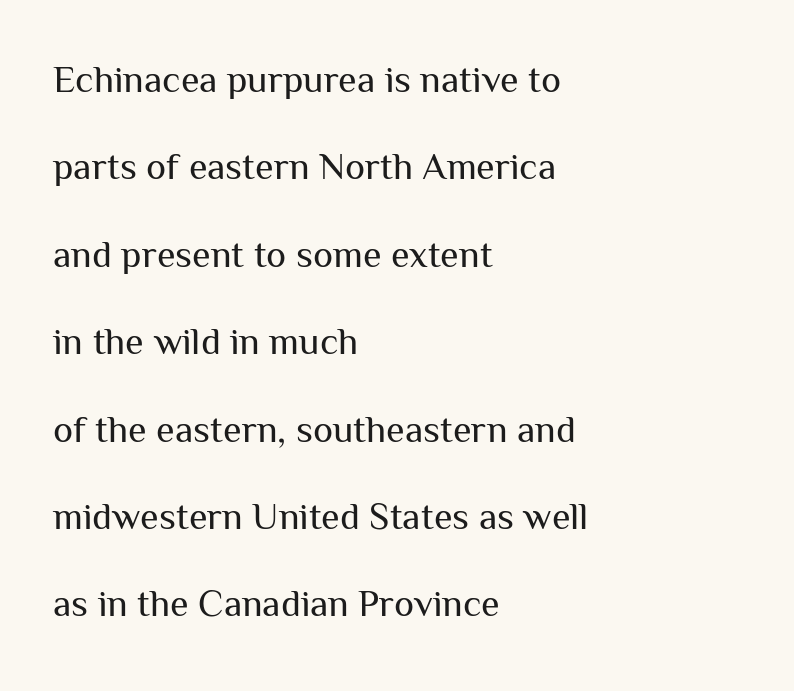
Rule under the text: the space is simply empty. Loosely led — the rows are spread out. You could not count columns in this text — the font is proportionally spaced. Honestly, the letter spacing is just normal — you wouldn't notice it. Does the copy run flush right? No — it runs flush left. Stroke mass is kept to a normal reading level or below.
